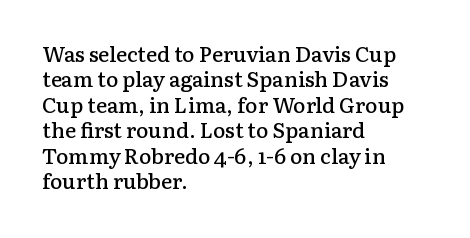
{"italic": "no", "bold": "semi", "underline": "no", "align": "left", "line_spacing_ratio": 1.21, "letter_spacing": "normal", "letter_spacing_em": 0.0, "glyph_px": 21}
